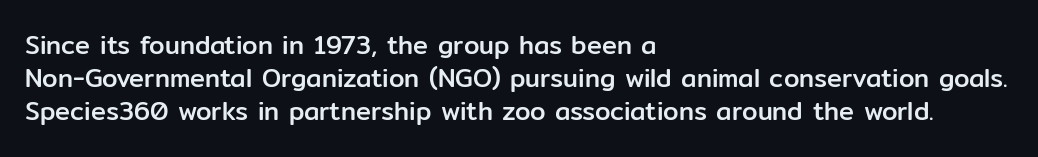
Q: Is the text italic (slanted)? A: No, it is upright.
Q: Is the text underlined? A: No.
Q: How is the paragraph aligned? A: Left-aligned.
Q: Is the spacing between letters normal or unusually wide? A: Normal.
Q: Is the spacing between lines tight, normal or loose? A: Normal.
